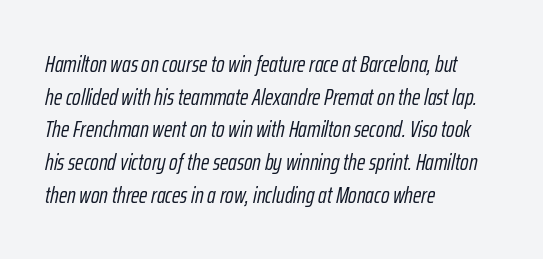
{"italic": "yes", "lean": "right", "slant_degrees": 12, "bold": "no", "underline": "no", "align": "left", "line_spacing": "normal", "line_spacing_ratio": 1.42, "letter_spacing": "normal", "letter_spacing_em": 0.0, "glyph_px": 23}
